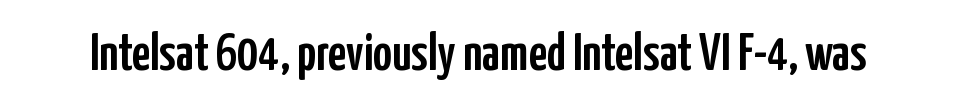
{"serif": "no", "italic": "no", "width": "condensed", "stroke_contrast": "low", "x_height": "medium", "monospaced": "no", "underline": "no", "letter_spacing": "normal", "letter_spacing_em": 0.0, "glyph_px": 52}
